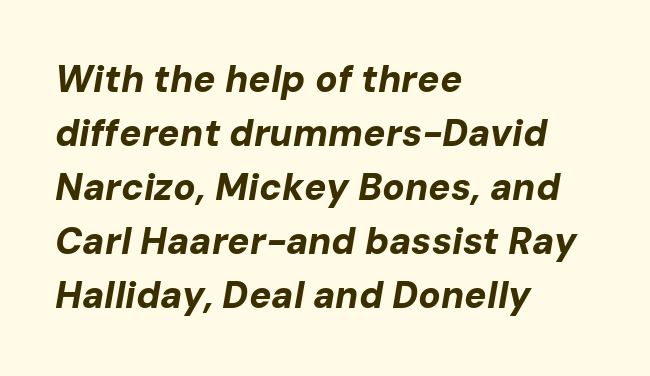
The image shows 37 px bold type, italic (leaning right); set left-aligned, normal line spacing (1.46x), normal letter spacing, not underlined; low stroke contrast and a medium x-height.
